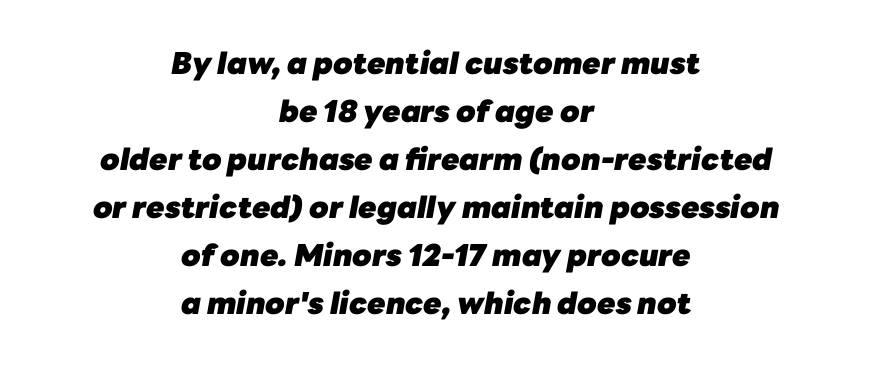
Q: Is the text bold? A: Yes.
Q: Is the text italic (slanted)? A: Yes, it leans right by about 10 degrees.
Q: Is the text underlined? A: No.
Q: How is the paragraph aligned? A: Centered.
Q: Is the spacing between letters normal or unusually wide? A: Normal.
Q: Is the spacing between lines tight, normal or loose? A: Normal.
Q: Width (condensed, normal, or wide)? A: Normal.
Q: Stroke contrast? A: Low.
Q: x-height? A: Medium.
Q: Monospaced? A: No.
